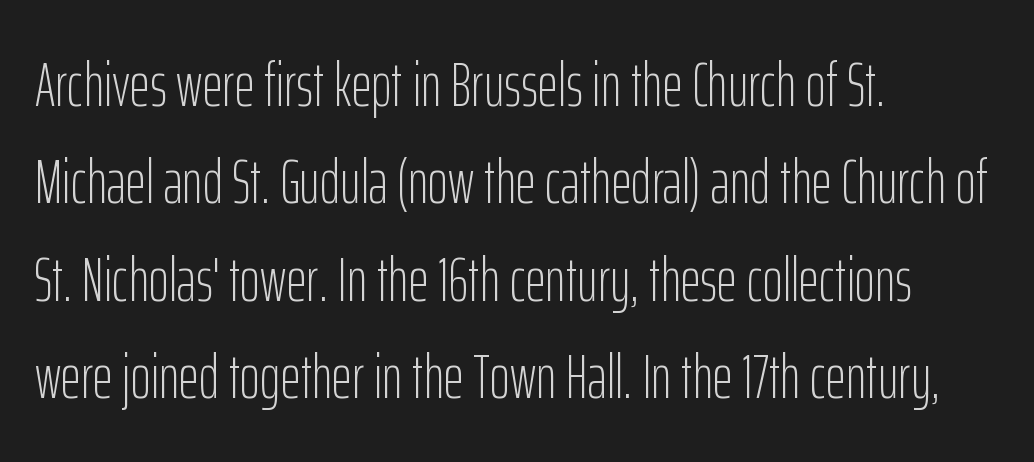
Q: Is the text bold? A: No.
Q: Is the text italic (slanted)? A: No, it is upright.
Q: Is the typeface a serif or a sans-serif typeface? A: Sans-serif.
Q: Is the text underlined? A: No.
Q: How is the paragraph aligned? A: Left-aligned.
Q: Is the spacing between letters normal or unusually wide? A: Normal.
Q: Is the spacing between lines tight, normal or loose? A: Normal.
Q: Width (condensed, normal, or wide)? A: Condensed.
Q: Stroke contrast? A: Low.
Q: x-height? A: Medium.
Q: Monospaced? A: No.
